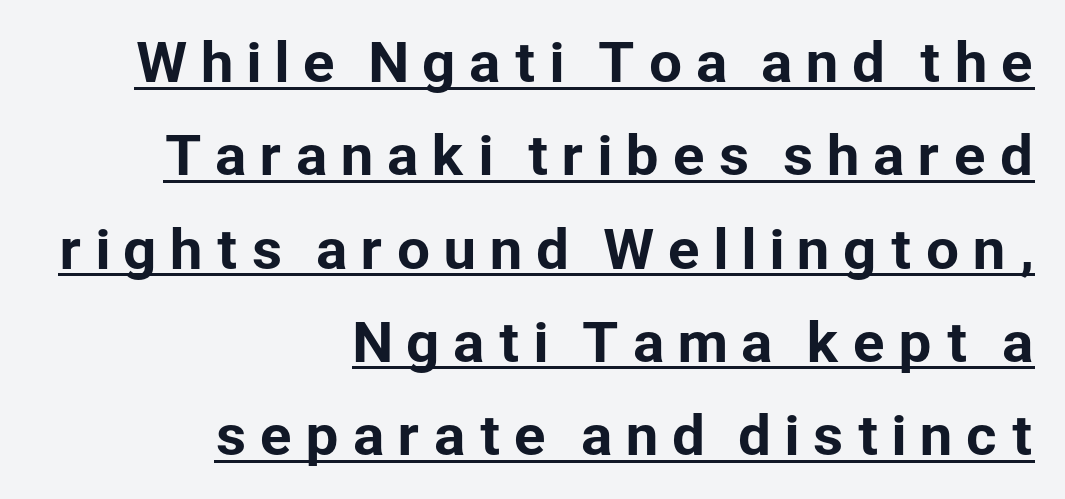
The image shows 53 px sans-serif type, upright; set right-aligned, line spacing 1.76x, unusually wide letter spacing (+0.22 em), underlined; low stroke contrast and a medium x-height.
